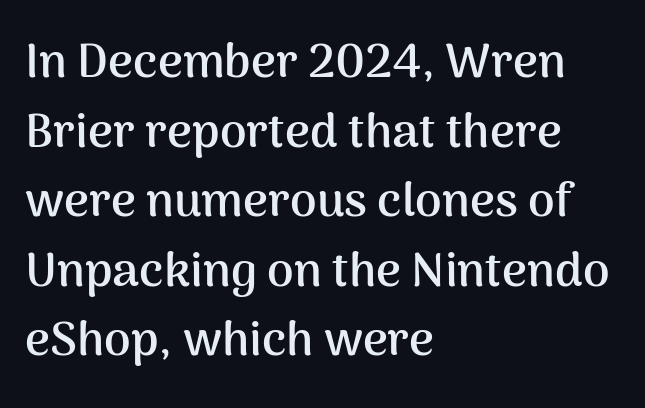
Q: Is the text bold? A: Yes.
Q: Is the text italic (slanted)? A: No, it is upright.
Q: Is the typeface a serif or a sans-serif typeface? A: Sans-serif.
Q: Is the text underlined? A: No.
Q: How is the paragraph aligned? A: Left-aligned.
Q: Is the spacing between letters normal or unusually wide? A: Normal.
Q: Is the spacing between lines tight, normal or loose? A: Normal.
Q: Width (condensed, normal, or wide)? A: Normal.
Q: Stroke contrast? A: Medium.
Q: x-height? A: Medium.
Q: Monospaced? A: No.
